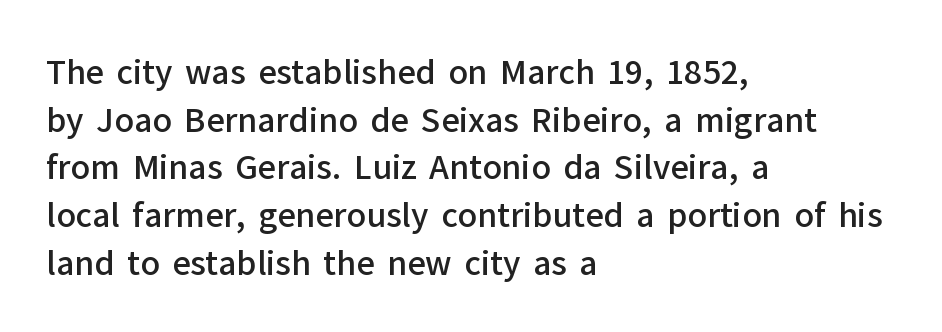
The image shows 32 px semibold sans-serif type, upright; set left-aligned, normal line spacing (1.49x), normal letter spacing, not underlined; low stroke contrast and a medium x-height.
